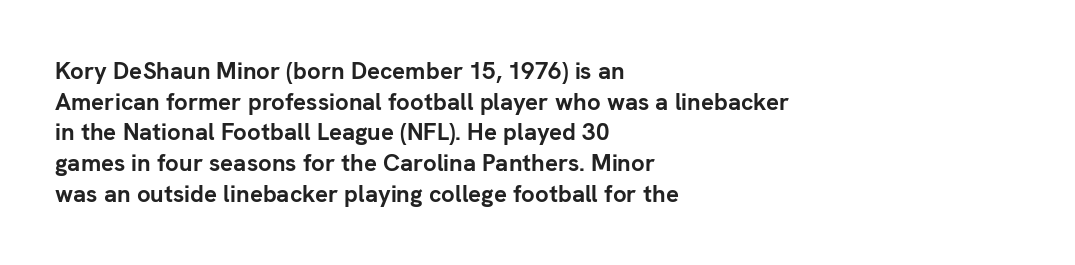
Summary of weight: heavy, a full bold. Tracking value appears to be zero — textbook default spacing. No italicization has been applied; the sample stays upright. The words here are not underlined. A normal amount of white space separates one row of letters from the next.
